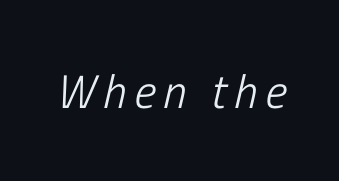
The image shows 47 px light, condensed type, italic (leaning right); set not underlined; low stroke contrast and a medium x-height.
